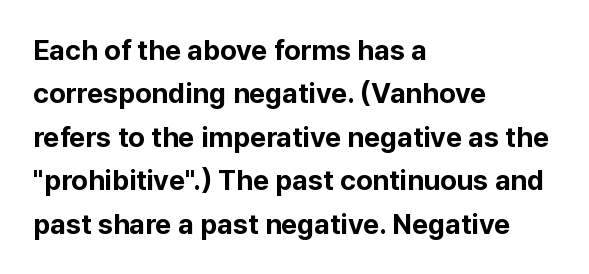
{"serif": "no", "italic": "no", "bold": "yes", "weight": "bold", "width": "normal", "stroke_contrast": "low", "x_height": "medium", "monospaced": "no", "underline": "no", "align": "left", "line_spacing": "normal", "line_spacing_ratio": 1.55, "letter_spacing": "normal", "letter_spacing_em": 0.0, "glyph_px": 28}
